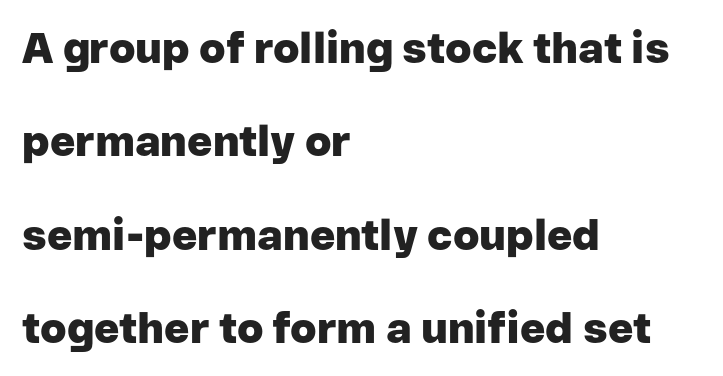
Q: Is the text bold? A: Yes.
Q: Is the text italic (slanted)? A: No, it is upright.
Q: Is the typeface a serif or a sans-serif typeface? A: Sans-serif.
Q: Is the text underlined? A: No.
Q: How is the paragraph aligned? A: Left-aligned.
Q: Is the spacing between letters normal or unusually wide? A: Normal.
Q: Is the spacing between lines tight, normal or loose? A: Loose.
Q: Width (condensed, normal, or wide)? A: Normal.
Q: Stroke contrast? A: Low.
Q: x-height? A: Medium.
Q: Monospaced? A: No.
